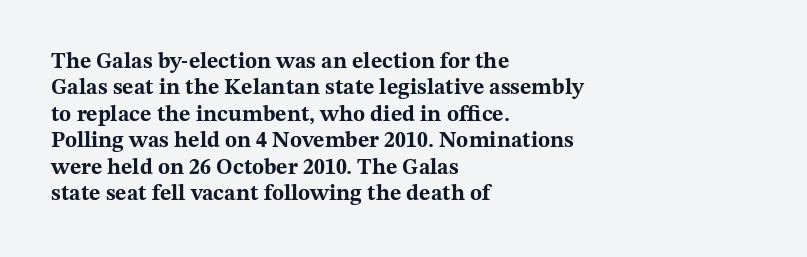
The image shows 22 px bold type, upright; set left-aligned, line spacing 1.2x, normal letter spacing, not underlined.
